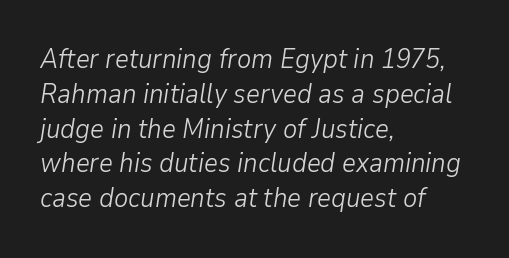
The image shows 27 px text type, italic (leaning right); set left-aligned, normal line spacing (1.29x), normal letter spacing, not underlined.
